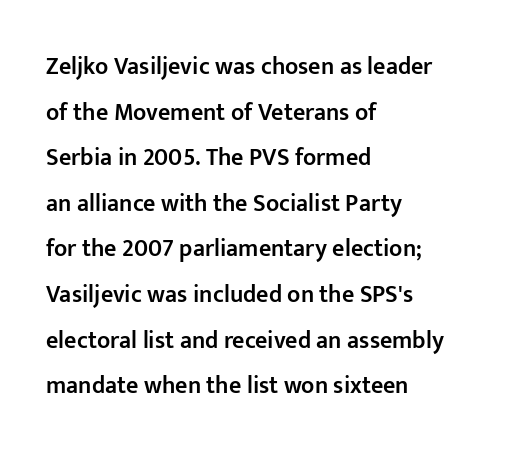
{"italic": "no", "bold": "semi", "underline": "no", "align": "left", "line_spacing": "loose", "line_spacing_ratio": 1.9, "letter_spacing": "normal", "letter_spacing_em": 0.0, "glyph_px": 24}
